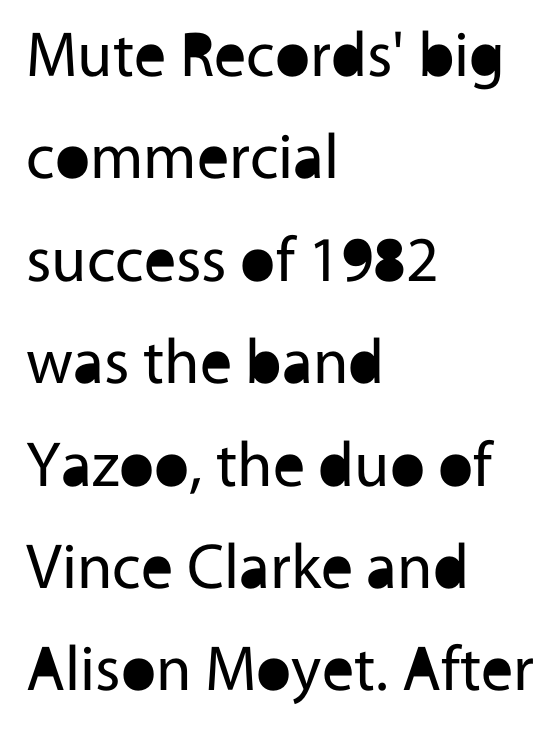
The image shows 64 px regular-weight sans-serif type, upright; set left-aligned, normal line spacing (1.6x), normal letter spacing, not underlined; a medium x-height.
